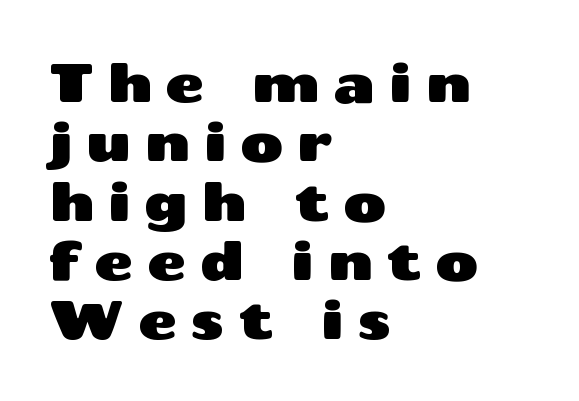
Q: Is the text italic (slanted)? A: No, it is upright.
Q: Is the typeface a serif or a sans-serif typeface? A: Sans-serif.
Q: Is the text underlined? A: No.
Q: How is the paragraph aligned? A: Left-aligned.
Q: Is the spacing between letters normal or unusually wide? A: Unusually wide.
Q: Is the spacing between lines tight, normal or loose? A: Tight.
Q: Width (condensed, normal, or wide)? A: Wide.
Q: Stroke contrast? A: Medium.
Q: x-height? A: Medium.
Q: Monospaced? A: No.
